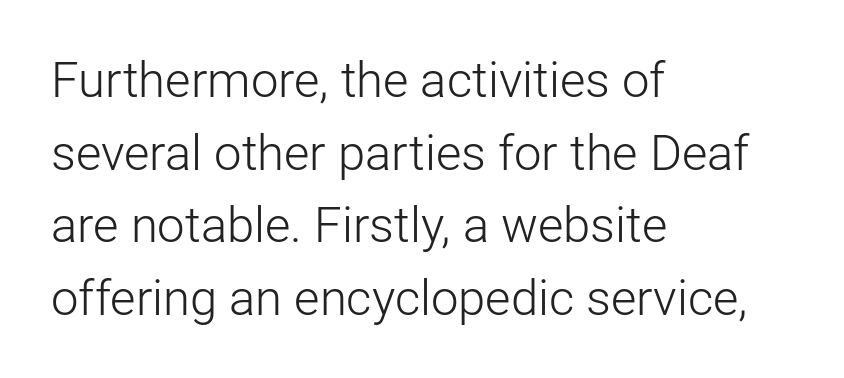
Q: Is the text bold? A: No.
Q: Is the text italic (slanted)? A: No, it is upright.
Q: Is the typeface a serif or a sans-serif typeface? A: Sans-serif.
Q: Is the text underlined? A: No.
Q: How is the paragraph aligned? A: Left-aligned.
Q: Is the spacing between letters normal or unusually wide? A: Normal.
Q: Is the spacing between lines tight, normal or loose? A: Normal.
Q: Width (condensed, normal, or wide)? A: Normal.
Q: Stroke contrast? A: Low.
Q: x-height? A: Medium.
Q: Monospaced? A: No.
